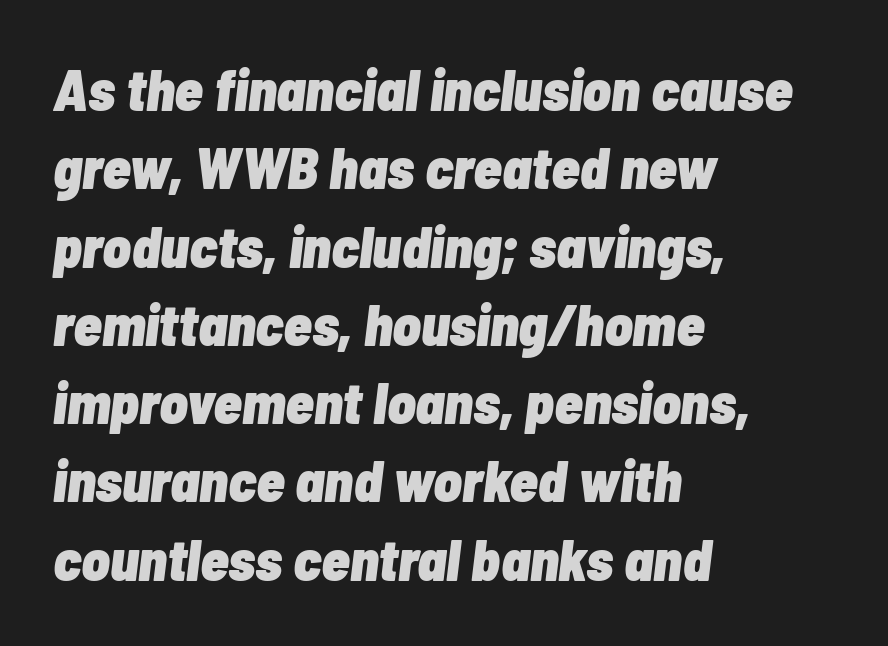
{"italic": "yes", "lean": "right", "slant_degrees": 7, "bold": "yes", "weight": "heavy", "width": "condensed", "stroke_contrast": "low", "x_height": "medium", "monospaced": "no", "underline": "no", "align": "left", "line_spacing": "normal", "line_spacing_ratio": 1.35, "letter_spacing": "normal", "letter_spacing_em": 0.0, "glyph_px": 58}
